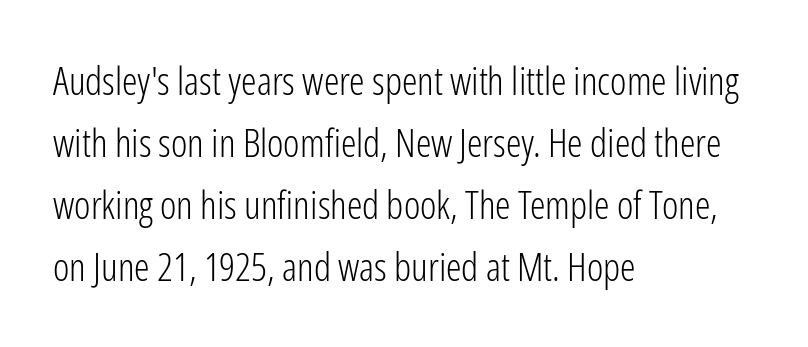
Q: Is the text bold? A: No.
Q: Is the text italic (slanted)? A: No, it is upright.
Q: Is the typeface a serif or a sans-serif typeface? A: Sans-serif.
Q: Is the text underlined? A: No.
Q: How is the paragraph aligned? A: Left-aligned.
Q: Is the spacing between letters normal or unusually wide? A: Normal.
Q: Is the spacing between lines tight, normal or loose? A: Normal.
Q: Width (condensed, normal, or wide)? A: Condensed.
Q: Stroke contrast? A: Low.
Q: x-height? A: Medium.
Q: Monospaced? A: No.
